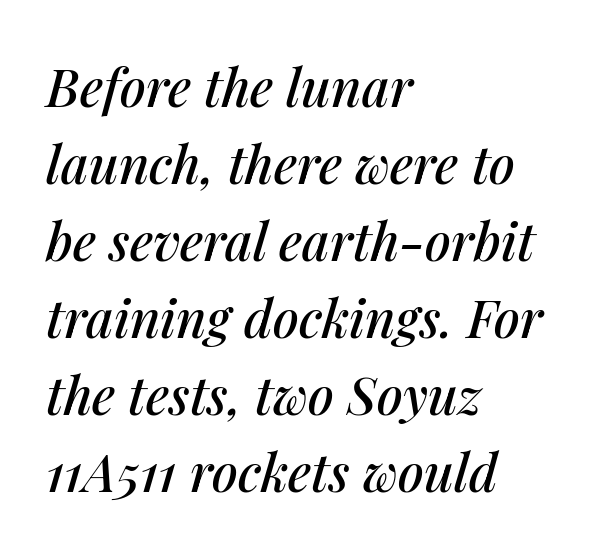
The image shows 52 px text type, italic (leaning right); set left-aligned, normal line spacing (1.48x), normal letter spacing, not underlined; medium stroke contrast and a medium x-height.
